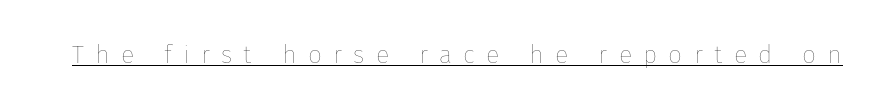
{"italic": "no", "bold": "no", "underline": "yes", "letter_spacing": "wide", "letter_spacing_em": 0.45, "glyph_px": 25}
